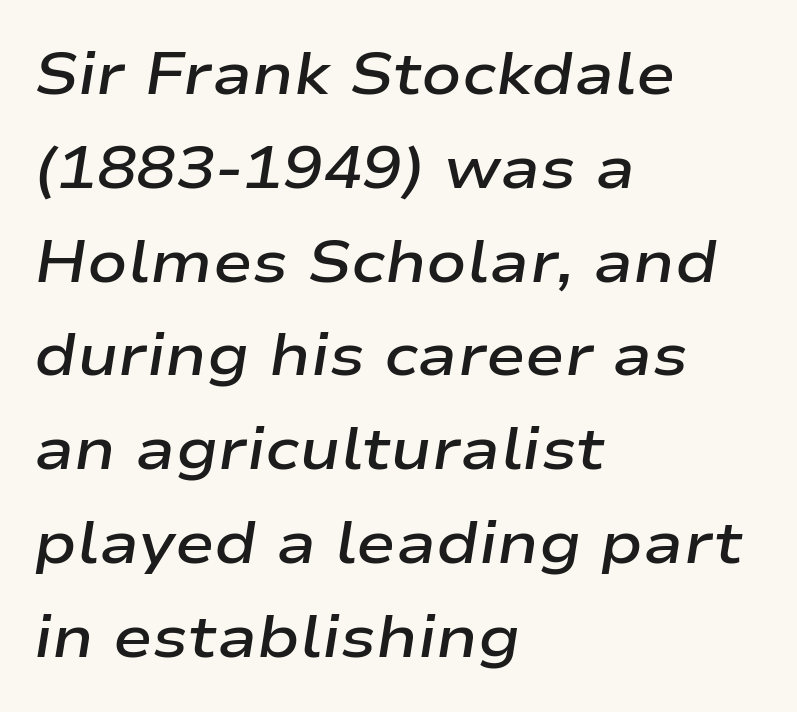
The image shows 59 px semibold, wide type, italic (leaning right); set left-aligned, normal line spacing (1.59x), normal letter spacing, not underlined; low stroke contrast and a medium x-height.
